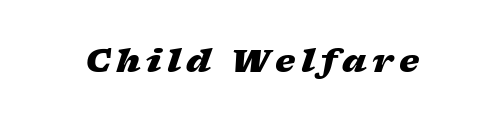
Set as a true bold cut, around the 700 mark. This sample uses an oblique cut, with every glyph tilted off the vertical. Descender tails drop into unmarked territory. Each letter keeps its own natural width here, so spacing adapts to shape.
